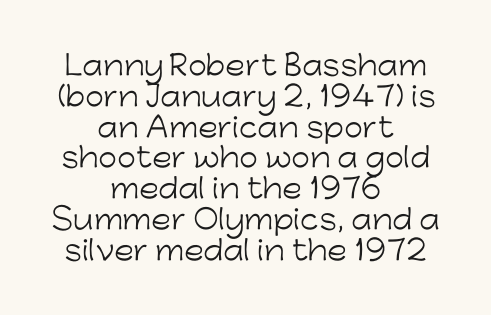
Stems here are at most as thick as an everyday book face. Descender tails drop into unmarked territory. Horizontal alignment here is central, giving a formal, balanced look. Notice how the stems are strictly vertical — no italics here.
